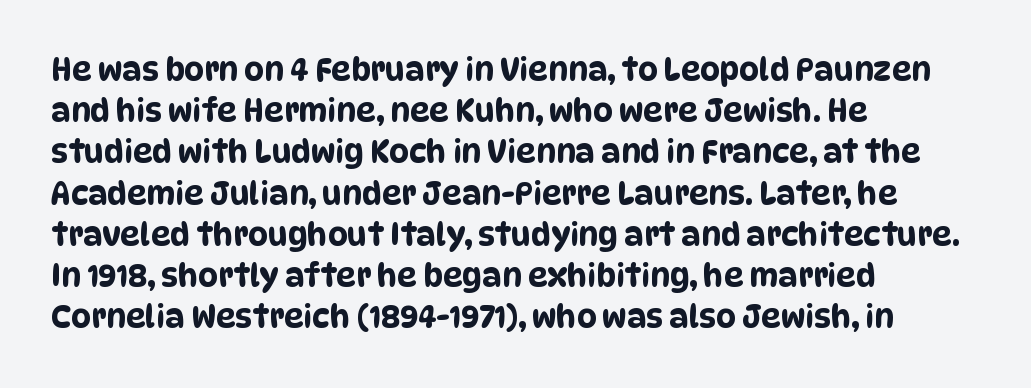
Q: Is the typeface a serif or a sans-serif typeface? A: Sans-serif.
Q: Is the text underlined? A: No.
Q: How is the paragraph aligned? A: Left-aligned.
Q: Is the spacing between letters normal or unusually wide? A: Normal.
Q: Is the spacing between lines tight, normal or loose? A: Normal.
Q: Width (condensed, normal, or wide)? A: Condensed.
Q: Stroke contrast? A: Low.
Q: x-height? A: Large.
Q: Monospaced? A: No.
